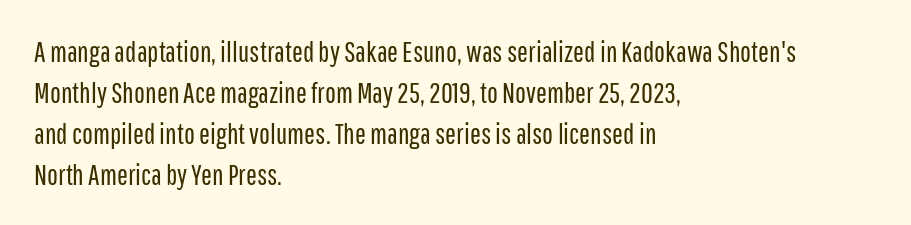
{"serif": "no", "italic": "no", "bold": "no", "weight": "regular", "width": "condensed", "stroke_contrast": "low", "x_height": "medium", "monospaced": "no", "underline": "no", "align": "left", "line_spacing": "normal", "line_spacing_ratio": 1.41, "letter_spacing": "normal", "letter_spacing_em": 0.0, "glyph_px": 29}
